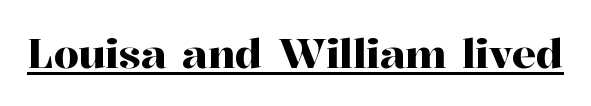
Q: Is the text italic (slanted)? A: No, it is upright.
Q: Is the typeface a serif or a sans-serif typeface? A: Serif.
Q: Is the text underlined? A: Yes.
Q: Is the spacing between letters normal or unusually wide? A: Normal.
Q: Width (condensed, normal, or wide)? A: Normal.
Q: Stroke contrast? A: High.
Q: x-height? A: Medium.
Q: Monospaced? A: No.
